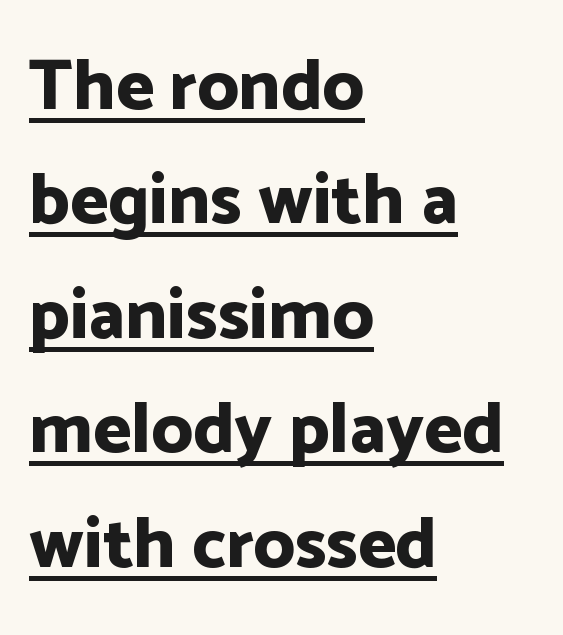
{"serif": "no", "italic": "no", "bold": "yes", "weight": "bold", "width": "normal", "stroke_contrast": "low", "x_height": "medium", "monospaced": "no", "underline": "yes", "align": "left", "line_spacing": "normal", "line_spacing_ratio": 1.59, "letter_spacing": "normal", "letter_spacing_em": 0.0, "glyph_px": 72}
